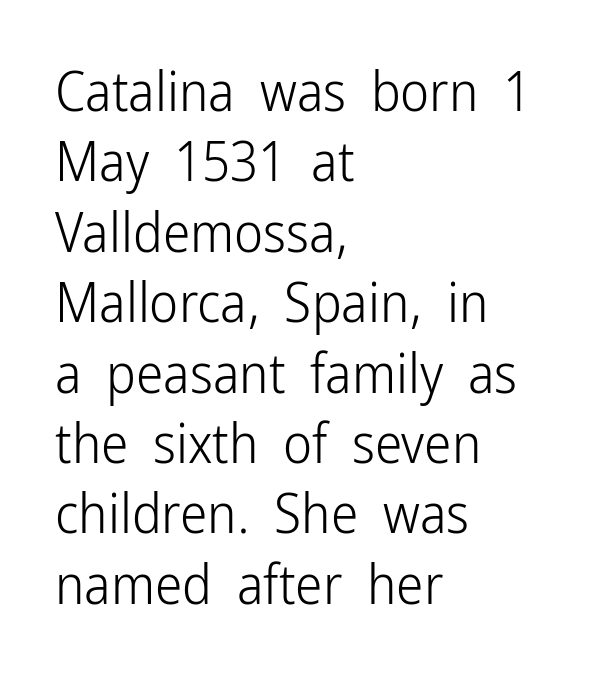
The image shows 55 px light, condensed sans-serif type, upright; set left-aligned, normal line spacing (1.28x), normal letter spacing, not underlined; low stroke contrast and a medium x-height.
